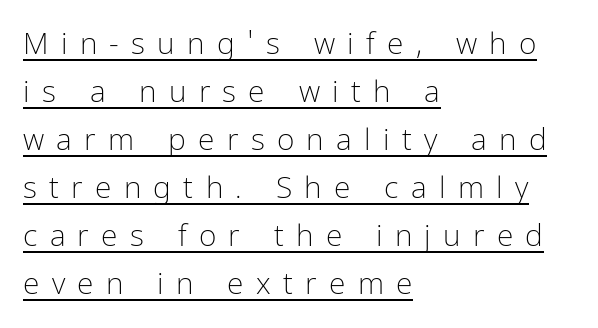
The image shows 30 px light, condensed sans-serif type, upright; set left-aligned, normal line spacing (1.6x), unusually wide letter spacing (+0.41 em), underlined; low stroke contrast and a medium x-height.
